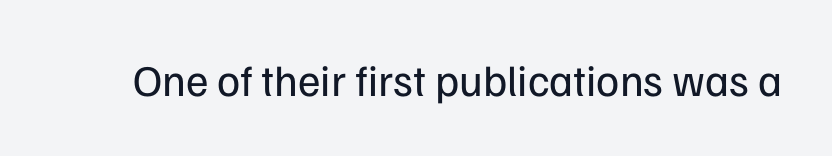
{"serif": "no", "italic": "no", "bold": "no", "weight": "regular", "width": "normal", "stroke_contrast": "low", "x_height": "medium", "monospaced": "no", "underline": "no", "letter_spacing": "normal", "letter_spacing_em": 0.0, "glyph_px": 44}
